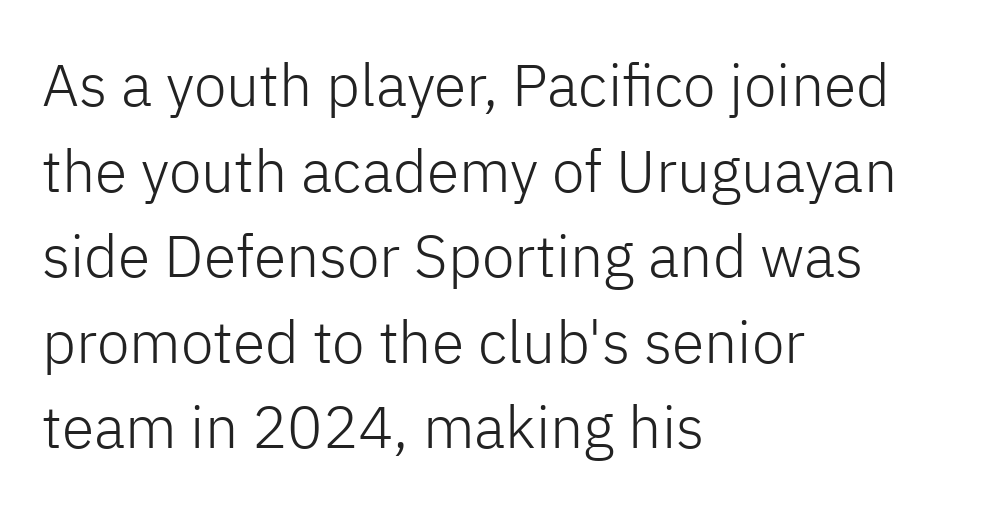
Each line starts at the same left margin while the right side varies. Nobody drew a line under any word here. The gaps between neighbouring characters are ordinary and unremarkable. The letters stand straight up with perfectly vertical stems. Stems here are at most as thick as an everyday book face.
